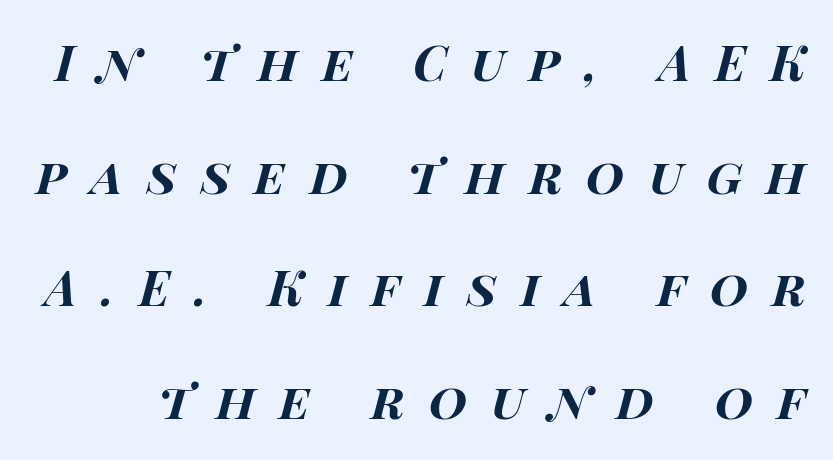
Q: Is the text bold? A: Yes.
Q: Is the text italic (slanted)? A: Yes, it leans right by about 15 degrees.
Q: Is the text underlined? A: No.
Q: Is the spacing between letters normal or unusually wide? A: Unusually wide.
Q: Is the spacing between lines tight, normal or loose? A: Loose.
Q: Width (condensed, normal, or wide)? A: Wide.
Q: Stroke contrast? A: High.
Q: x-height? A: Large.
Q: Monospaced? A: No.
